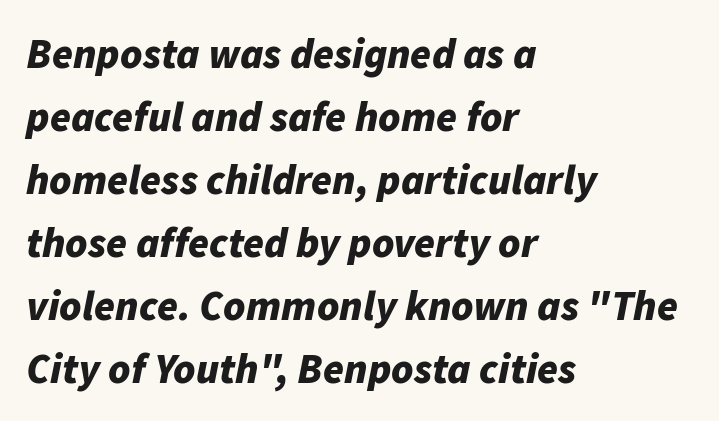
Is this a fixed-width face? No — the glyphs have proportional, varying widths. Thick stems and heavy bowls — unmistakably bold. Nobody drew a line under any word here. Leading matches the norm, producing a regular column. The passage shown leans; its letterforms are oblique.
